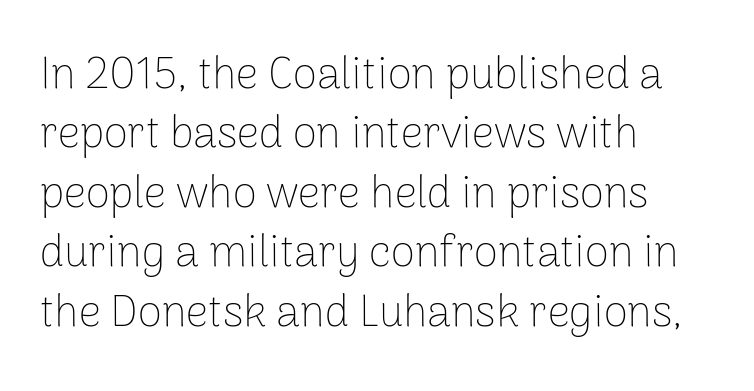
Looks like regular typesetting: each glyph gets only the width it needs. Vertical stems look standard width or narrower in stroke. Is there much room between lines? A standard amount, neither cramped nor airy. Style check: upright. This is sans-serif lettering, the kind often seen on screens and signage. The paragraph shown leans on its left margin.
